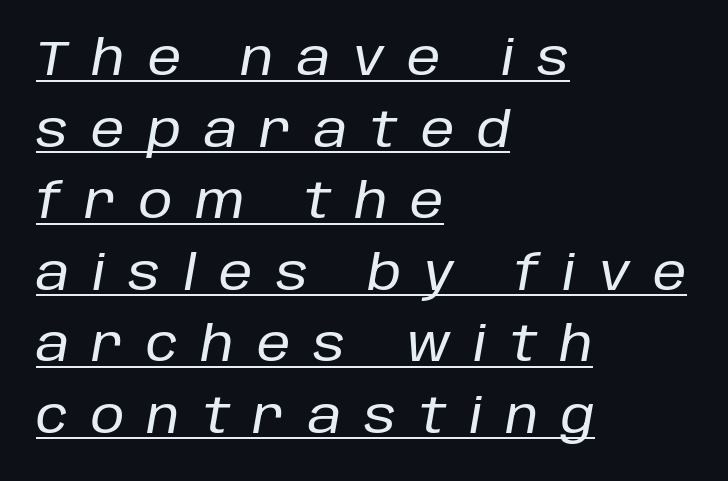
The image shows 48 px text type, italic (leaning right); set left-aligned, normal line spacing (1.49x), unusually wide letter spacing (+0.48 em), underlined; low stroke contrast and a large x-height.
